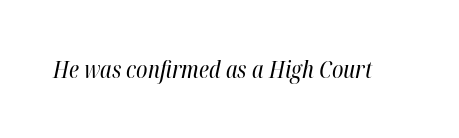
Each stroke keeps to a modest, everyday thickness or less. In terms of posture, this sample is oblique. Honestly, there is no underline to notice here at all. The horizontal fit of the characters is conventional and even.
